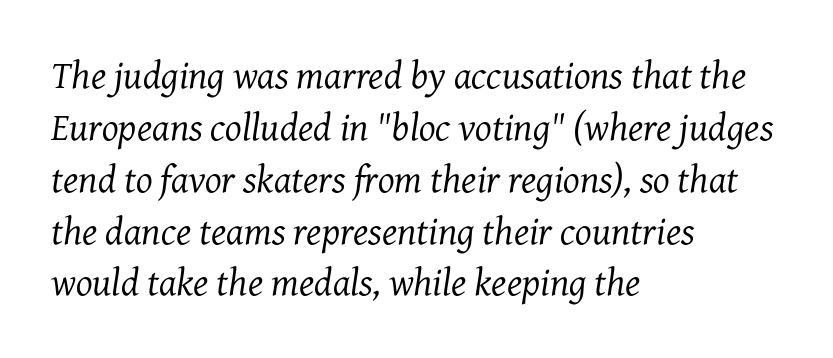
Line spacing here is normal. Check where the strokes stop: tiny serifs finish them off. Each word holds together tightly as a unit, with standard inter-letter gaps. Underlining? Definitely not there. The passage is arranged the way most books set body copy — flush left.
